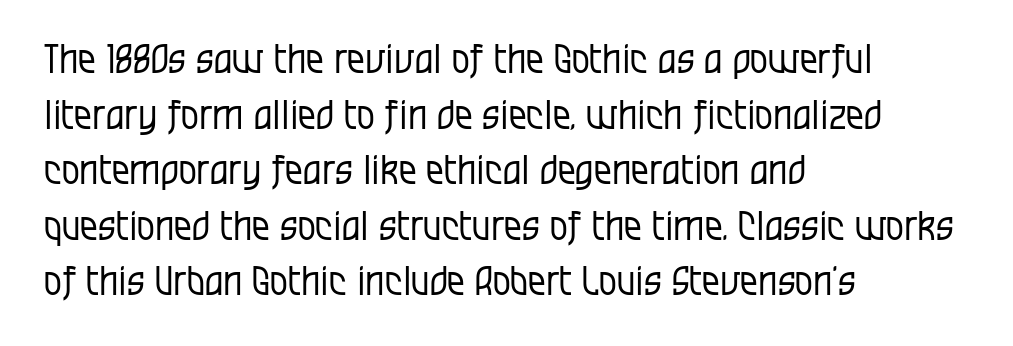
{"serif": "no", "italic": "no", "bold": "no", "weight": "regular", "width": "condensed", "stroke_contrast": "low", "x_height": "large", "monospaced": "no", "underline": "no", "align": "left", "line_spacing": "normal", "line_spacing_ratio": 1.39, "letter_spacing": "normal", "letter_spacing_em": 0.0, "glyph_px": 40}
